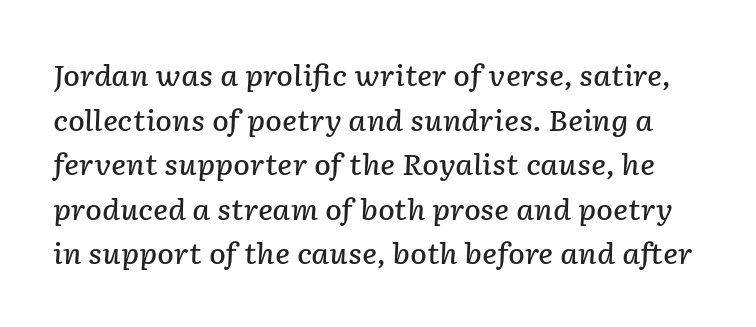
The image shows 28 px semibold type, italic (leaning right); set normal line spacing (1.59x), normal letter spacing, not underlined; low stroke contrast and a medium x-height.
